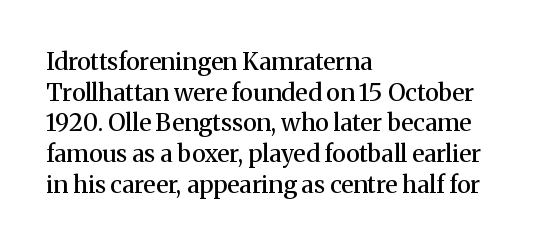
The image shows 24 px text type, upright; set left-aligned, normal line spacing (1.28x), normal letter spacing, not underlined.
